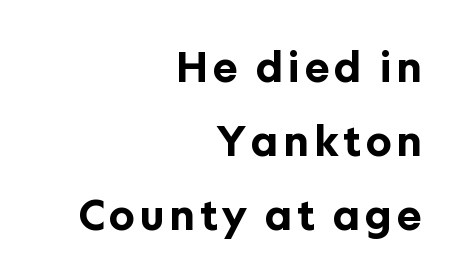
Q: Is the text bold? A: Yes.
Q: Is the text italic (slanted)? A: No, it is upright.
Q: Is the typeface a serif or a sans-serif typeface? A: Sans-serif.
Q: Is the text underlined? A: No.
Q: How is the paragraph aligned? A: Right-aligned.
Q: Width (condensed, normal, or wide)? A: Normal.
Q: Stroke contrast? A: Low.
Q: x-height? A: Medium.
Q: Monospaced? A: No.
